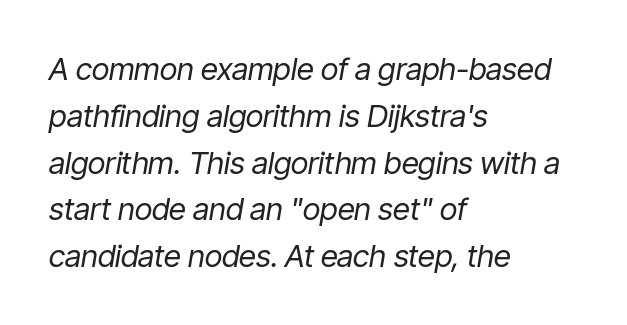
The image shows 31 px regular-weight, condensed type, italic (leaning right); set left-aligned, normal line spacing (1.51x), normal letter spacing, not underlined; low stroke contrast and a medium x-height.
